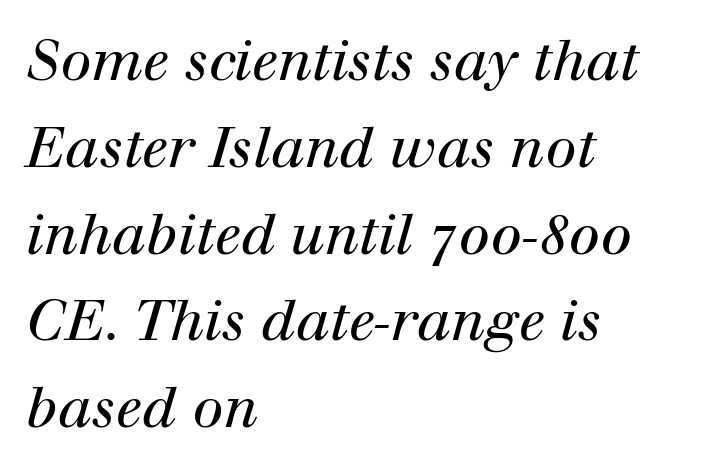
{"serif": "yes", "italic": "yes", "lean": "right", "slant_degrees": 12, "bold": "no", "weight": "regular", "width": "normal", "stroke_contrast": "high", "x_height": "medium", "monospaced": "no", "underline": "no", "align": "left", "line_spacing": "normal", "line_spacing_ratio": 1.55, "letter_spacing": "normal", "letter_spacing_em": 0.0, "glyph_px": 56}
